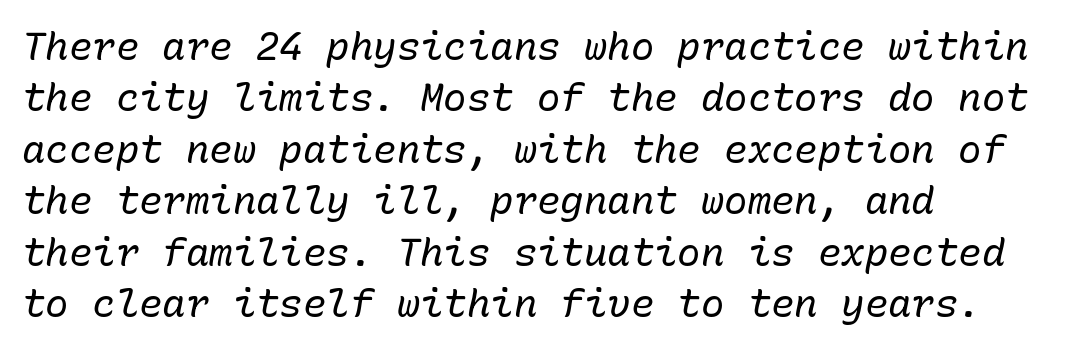
The image shows 39 px regular-weight type, italic (leaning right), monospaced; set left-aligned, normal line spacing (1.32x), normal letter spacing, not underlined; low stroke contrast and a medium x-height.
